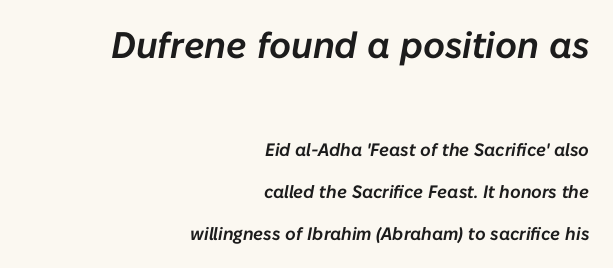
The paragraph shown leans on its right margin. These lines are rendered in a variable-pitch font. In terms of letterspacing, this is plain default setting. The leading is generous, giving the passage an open texture.
